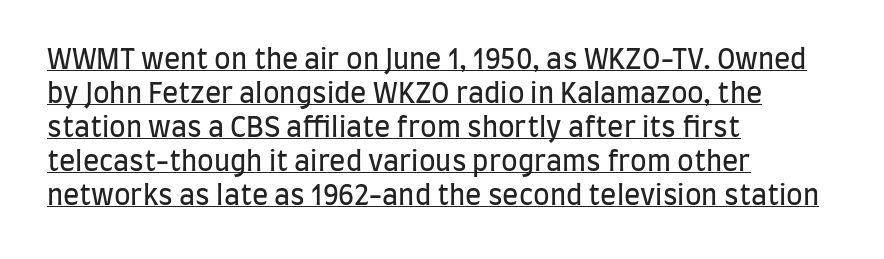
Q: Is the text bold? A: No.
Q: Is the text italic (slanted)? A: No, it is upright.
Q: Is the text underlined? A: Yes.
Q: How is the paragraph aligned? A: Left-aligned.
Q: Is the spacing between letters normal or unusually wide? A: Normal.
Q: Is the spacing between lines tight, normal or loose? A: Normal.
